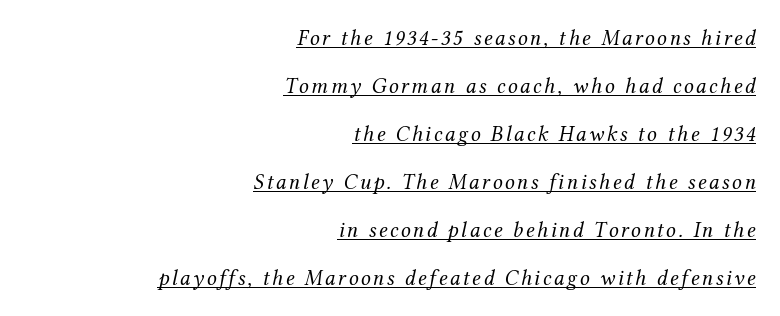
The image shows 22 px text type, italic (leaning right); set right-aligned, loose line spacing (2.18x), underlined.
